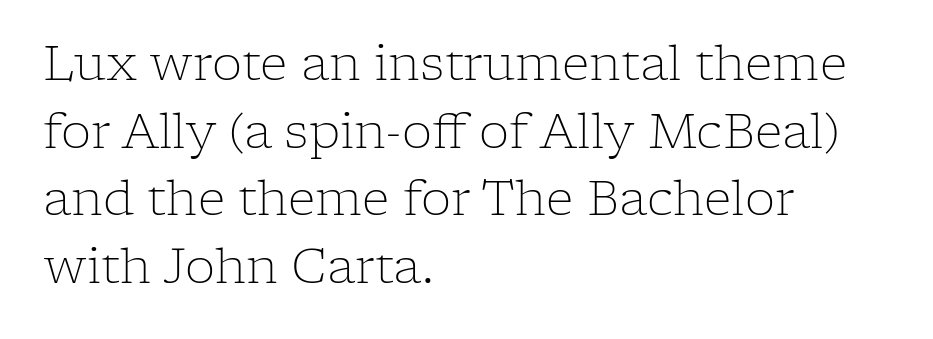
The text block is weighted toward the left margin, trailing off unevenly rightward. A typesetter would mark this as roman, not italic. Character widths vary here, with narrow letters taking less room than wide ones. Clear beneath every line of the passage. The designer left line spacing at the default.
